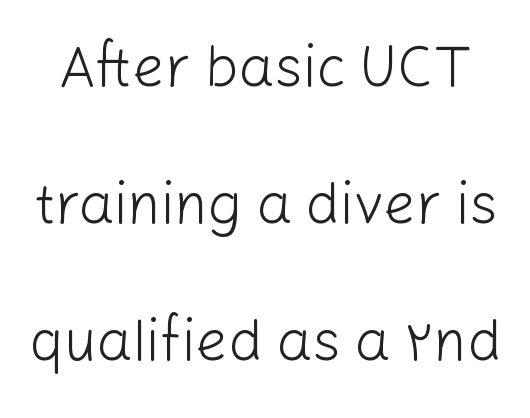
The image shows 57 px light sans-serif type, upright; set loose line spacing (2.4x), normal letter spacing, not underlined; low stroke contrast and a medium x-height.
